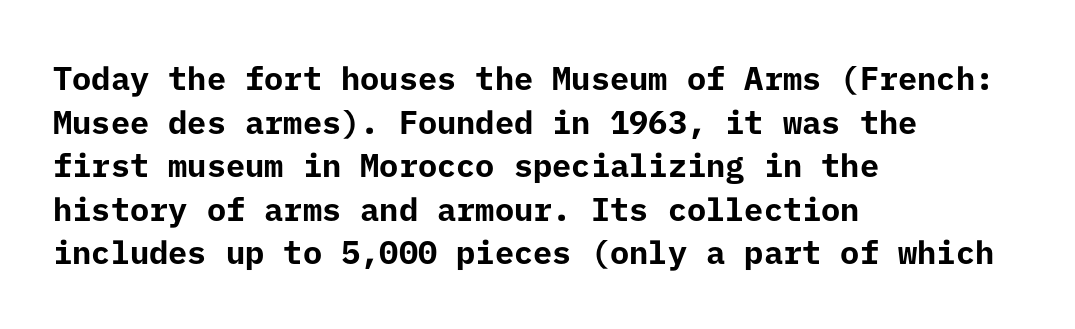
The glyphs in this specimen are sans serif. Clear beneath every line of the passage. The tracking reads as untouched default to a designer's eye. What weight is shown? A full bold with thick strokes.
